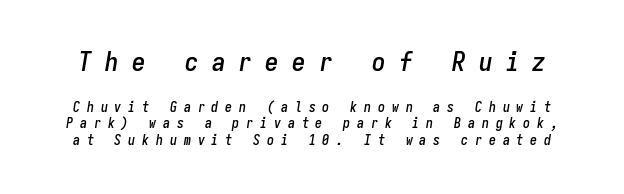
{"italic": "yes", "lean": "right", "slant_degrees": 9, "underline": "no", "line_spacing_ratio": 1.19, "letter_spacing": "wide", "letter_spacing_em": 0.49, "larger_block": "first", "size_ratio": 1.93, "glyph_px": 27}
